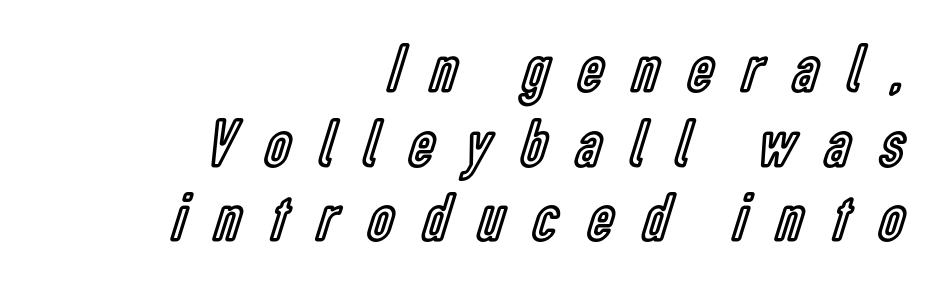
{"width": "condensed", "x_height": "medium", "monospaced": "no", "underline": "no", "align": "right", "line_spacing": "tight", "line_spacing_ratio": 1.08, "letter_spacing": "wide", "letter_spacing_em": 0.44, "glyph_px": 69}
